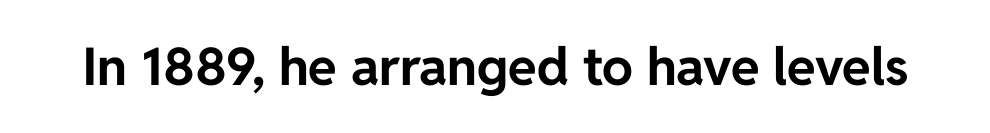
The image shows 52 px bold sans-serif type, upright; set normal letter spacing, not underlined; low stroke contrast and a medium x-height.
